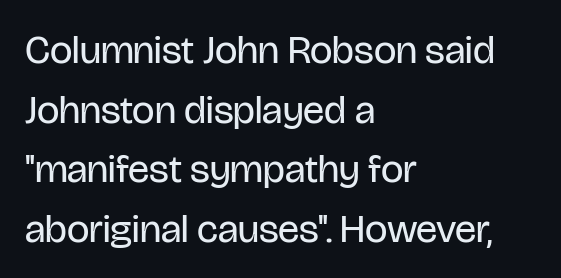
The image shows 40 px regular-weight, condensed sans-serif type, upright; set left-aligned, normal line spacing (1.49x), normal letter spacing, not underlined; low stroke contrast and a large x-height.
